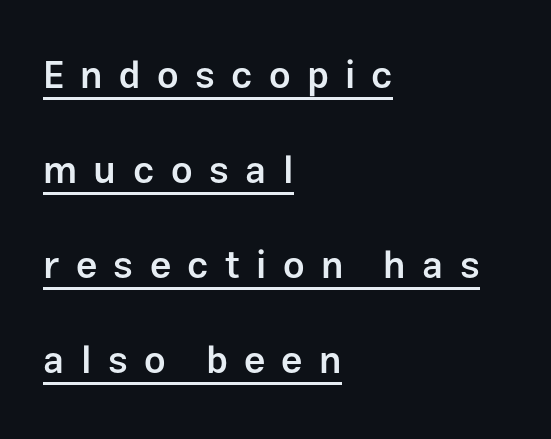
{"serif": "no", "italic": "no", "bold": "semi", "weight": "semibold", "width": "normal", "stroke_contrast": "low", "x_height": "medium", "monospaced": "no", "underline": "yes", "align": "left", "line_spacing": "loose", "line_spacing_ratio": 2.5, "letter_spacing": "wide", "letter_spacing_em": 0.43, "glyph_px": 38}
